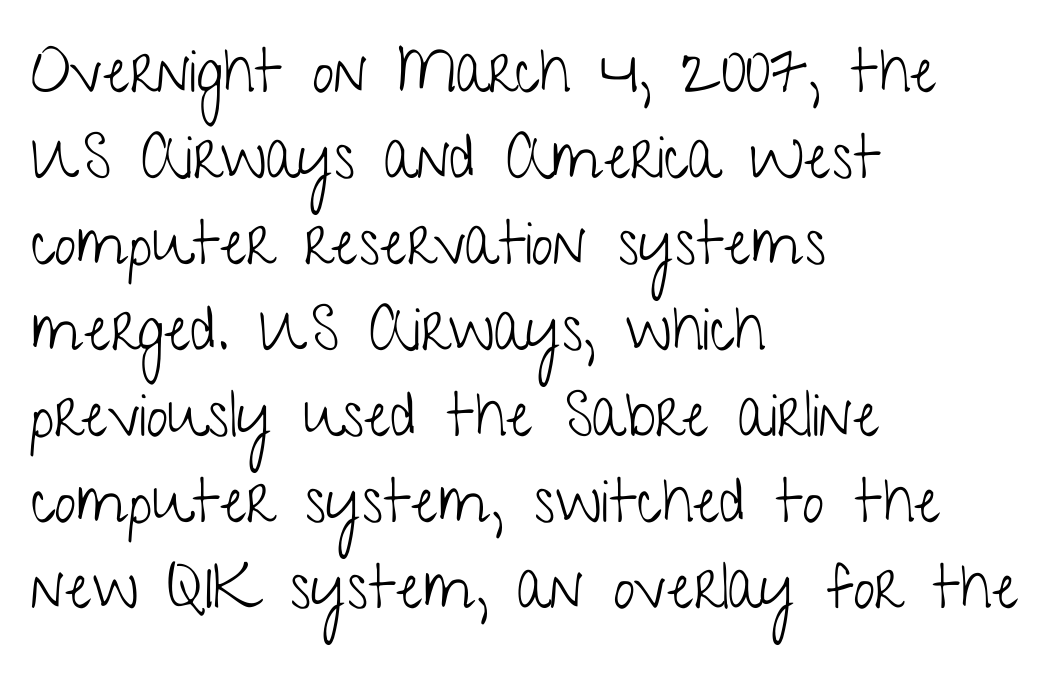
{"serif": "no", "italic": "no", "bold": "no", "weight": "light", "width": "condensed", "stroke_contrast": "low", "x_height": "medium", "monospaced": "no", "underline": "no", "align": "left", "line_spacing": "normal", "line_spacing_ratio": 1.41, "letter_spacing": "normal", "letter_spacing_em": 0.0, "glyph_px": 61}
